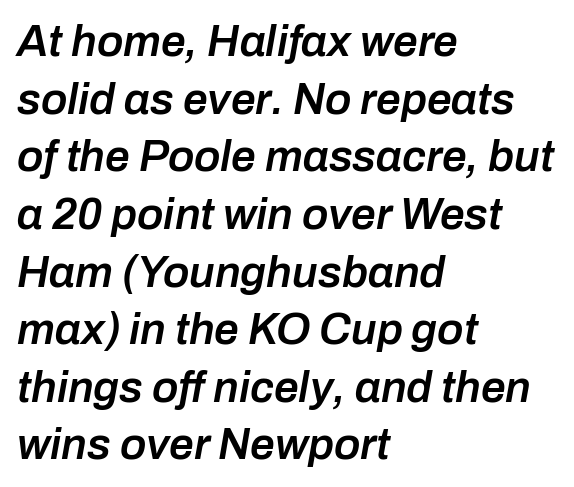
Horizontal bands of white between lines are of average thickness. Descender tails drop into unmarked territory. This is the in-between weight designers call semibold or demi. You could call the tracking neutral — neither tight nor loose. A typesetter would mark this as italic.
